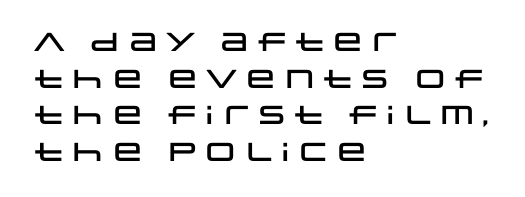
{"italic": "no", "underline": "no", "align": "left", "line_spacing": "normal", "line_spacing_ratio": 1.41, "letter_spacing": "normal", "letter_spacing_em": 0.0, "glyph_px": 26}
